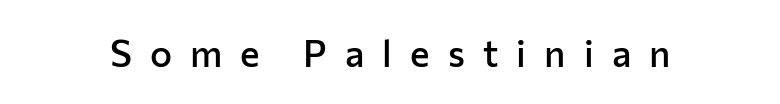
{"serif": "no", "italic": "no", "bold": "semi", "weight": "semibold", "width": "normal", "stroke_contrast": "low", "x_height": "medium", "monospaced": "no", "underline": "no", "letter_spacing": "wide", "letter_spacing_em": 0.49, "glyph_px": 37}
